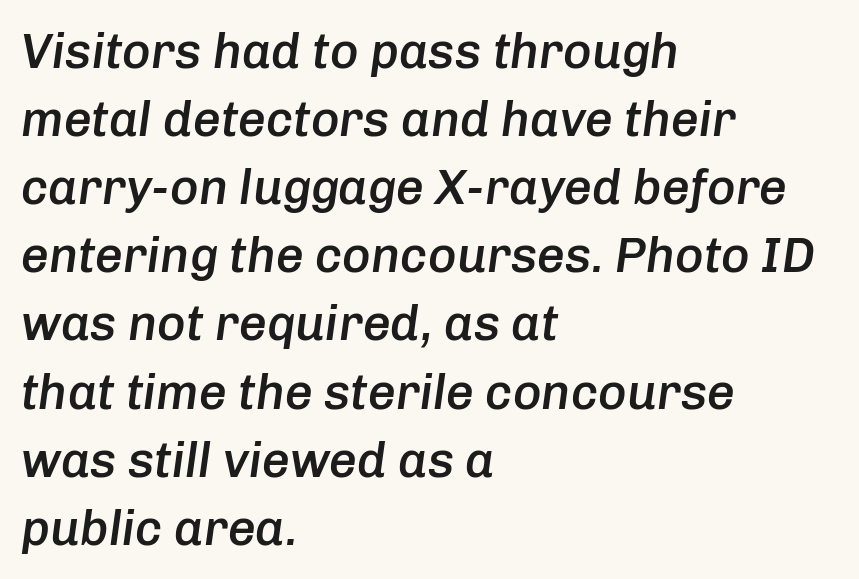
Q: Is the text bold? A: Semi-bold.
Q: Is the text italic (slanted)? A: Yes, it leans right by about 8 degrees.
Q: Is the text underlined? A: No.
Q: How is the paragraph aligned? A: Left-aligned.
Q: Is the spacing between letters normal or unusually wide? A: Normal.
Q: Is the spacing between lines tight, normal or loose? A: Normal.
Q: Width (condensed, normal, or wide)? A: Normal.
Q: Stroke contrast? A: Low.
Q: x-height? A: Medium.
Q: Monospaced? A: No.
